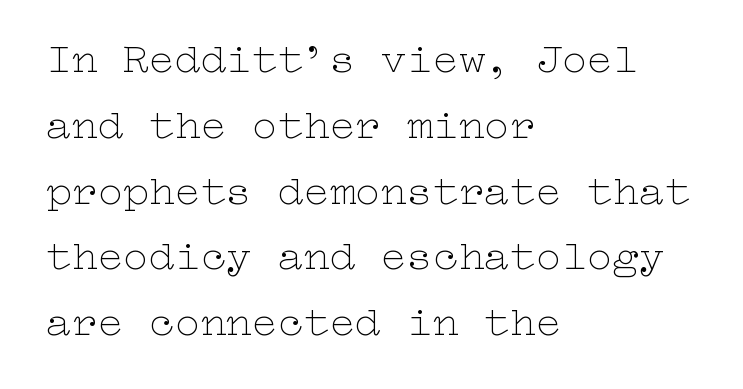
Q: Is the text bold? A: No.
Q: Is the text italic (slanted)? A: No, it is upright.
Q: Is the text underlined? A: No.
Q: How is the paragraph aligned? A: Left-aligned.
Q: Is the spacing between letters normal or unusually wide? A: Normal.
Q: Is the spacing between lines tight, normal or loose? A: Normal.
Q: Width (condensed, normal, or wide)? A: Wide.
Q: Stroke contrast? A: Low.
Q: x-height? A: Medium.
